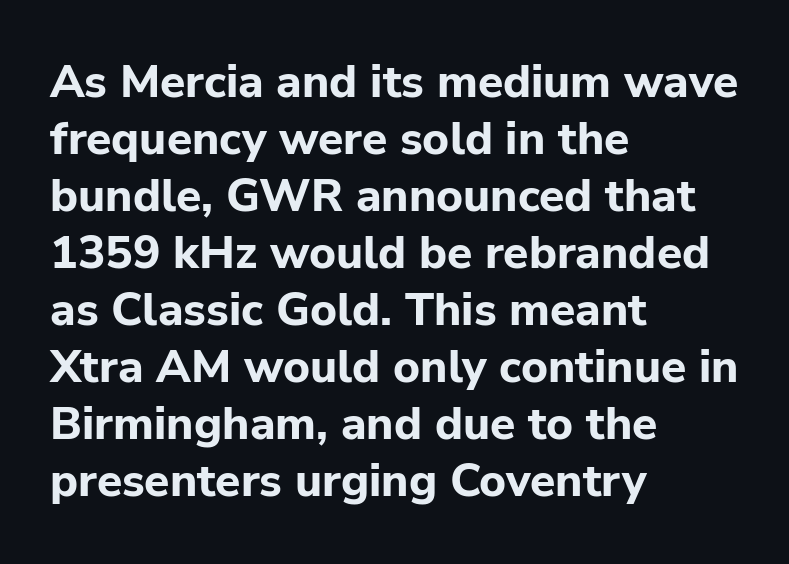
The image shows 46 px bold sans-serif type, upright; set left-aligned, line spacing 1.24x, normal letter spacing, not underlined; low stroke contrast and a medium x-height.
